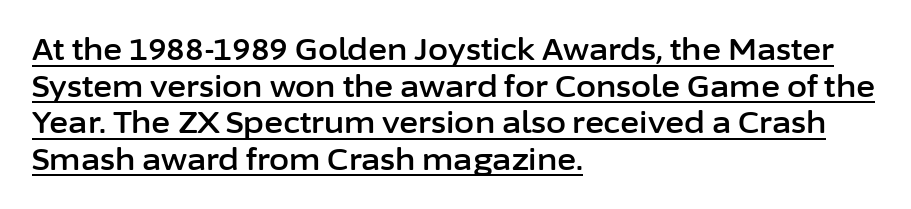
{"serif": "no", "italic": "no", "width": "normal", "stroke_contrast": "low", "x_height": "medium", "monospaced": "no", "underline": "yes", "align": "left", "line_spacing": "normal", "line_spacing_ratio": 1.26, "letter_spacing": "normal", "letter_spacing_em": 0.0, "glyph_px": 29}
